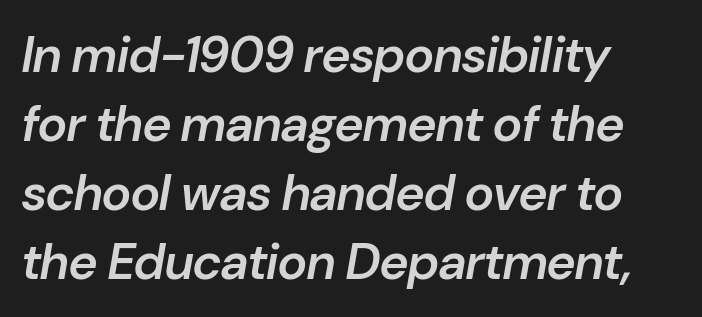
{"italic": "yes", "lean": "right", "slant_degrees": 10, "bold": "semi", "weight": "semibold", "width": "normal", "stroke_contrast": "low", "x_height": "medium", "monospaced": "no", "underline": "no", "align": "left", "line_spacing": "normal", "line_spacing_ratio": 1.38, "letter_spacing": "normal", "letter_spacing_em": 0.0, "glyph_px": 50}
